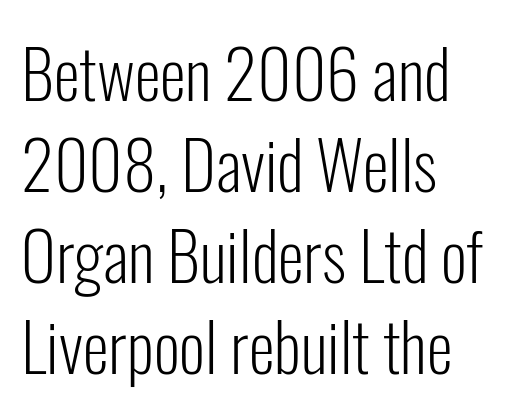
Bare-footed words on every line. A typesetter would call this leading conventional body-copy spacing. Rendered with straight, roman letterforms. Unbolded letterforms with no extra heft.
